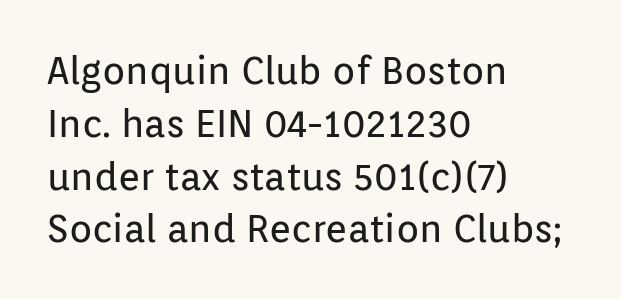
The image shows 38 px regular-weight sans-serif type, upright; set left-aligned, normal line spacing (1.39x), normal letter spacing, not underlined; low stroke contrast and a medium x-height.
